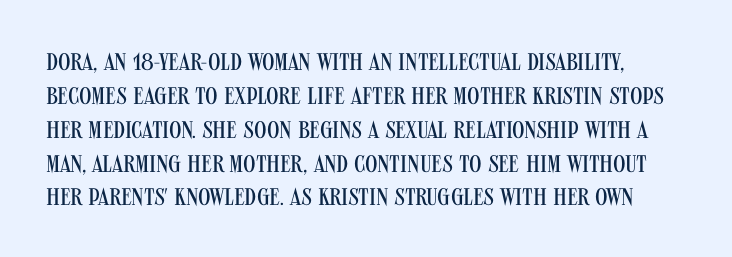
{"italic": "no", "bold": "no", "underline": "no", "line_spacing": "normal", "line_spacing_ratio": 1.41, "letter_spacing": "normal", "letter_spacing_em": 0.0, "glyph_px": 24}
